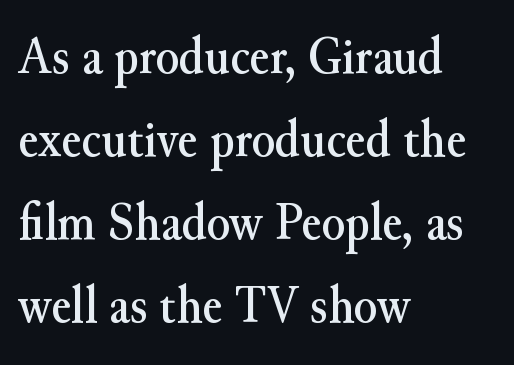
The passage is arranged the way most books set body copy — flush left. Font category for this specimen: serif. Regular leading. No italicization has been applied; the sample stays upright. The face used here is rendered with its standard letterfit.
